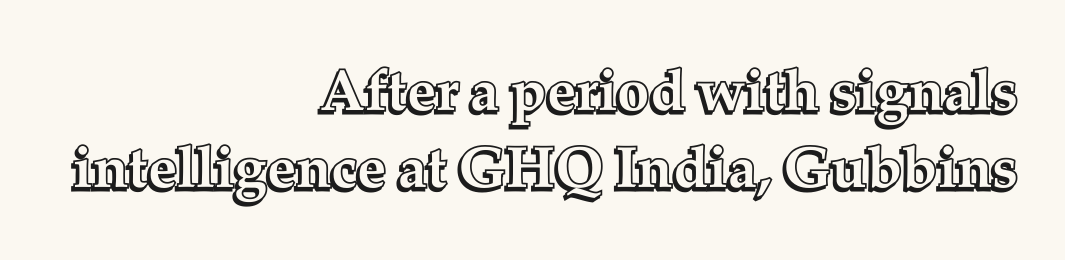
Q: Is the text italic (slanted)? A: No, it is upright.
Q: Is the text underlined? A: No.
Q: How is the paragraph aligned? A: Right-aligned.
Q: Is the spacing between letters normal or unusually wide? A: Normal.
Q: Is the spacing between lines tight, normal or loose? A: Normal.
Q: Width (condensed, normal, or wide)? A: Normal.
Q: x-height? A: Medium.
Q: Monospaced? A: No.
